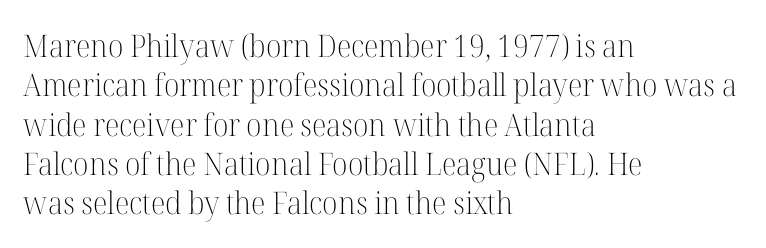
{"serif": "yes", "italic": "no", "bold": "no", "weight": "light", "width": "normal", "stroke_contrast": "high", "x_height": "medium", "monospaced": "no", "underline": "no", "align": "left", "line_spacing": "normal", "line_spacing_ratio": 1.27, "letter_spacing": "normal", "letter_spacing_em": 0.0, "glyph_px": 31}
